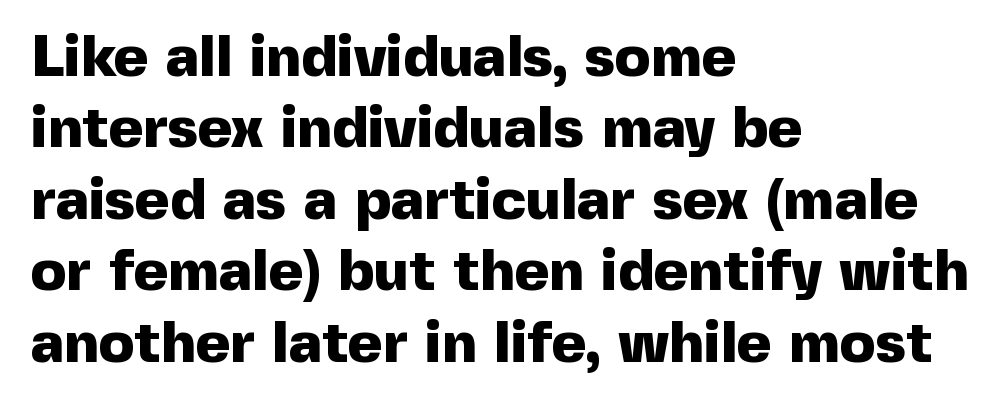
The image shows 59 px heavy sans-serif type, upright; set left-aligned, line spacing 1.21x, normal letter spacing, not underlined; a medium x-height.
